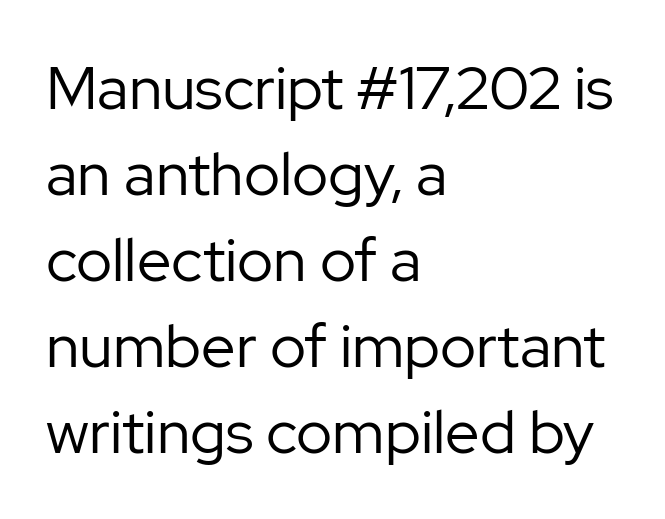
The image shows 61 px regular-weight sans-serif type, upright; set left-aligned, normal line spacing (1.41x), normal letter spacing, not underlined; low stroke contrast and a medium x-height.
